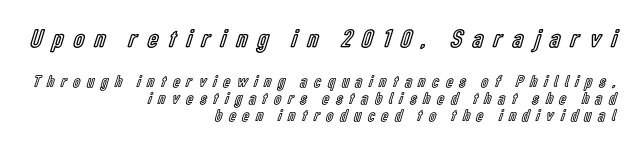
Q: Is the text italic (slanted)? A: Yes.
Q: Is the text underlined? A: No.
Q: How is the paragraph aligned? A: Right-aligned.
Q: Is the spacing between letters normal or unusually wide? A: Unusually wide.
Q: Is the spacing between lines tight, normal or loose? A: Tight.
Q: Which block of text is set in a larger size, the first (top) or the second (bottom)? A: The first (top) one.
